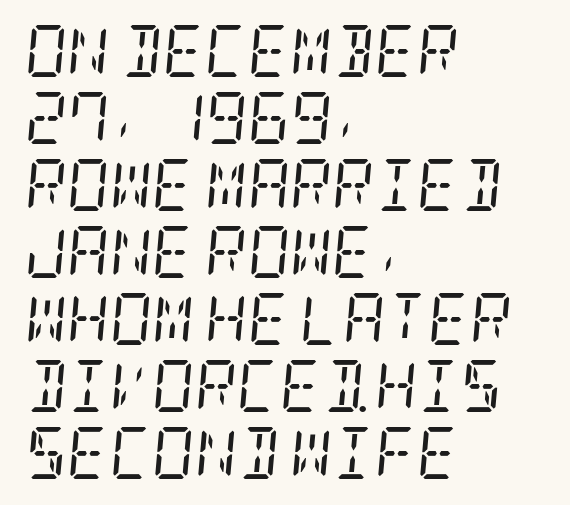
The image shows 52 px regular-weight, condensed serif type, italic (leaning right); set left-aligned, normal line spacing (1.29x), normal letter spacing, not underlined; low stroke contrast and a large x-height.
